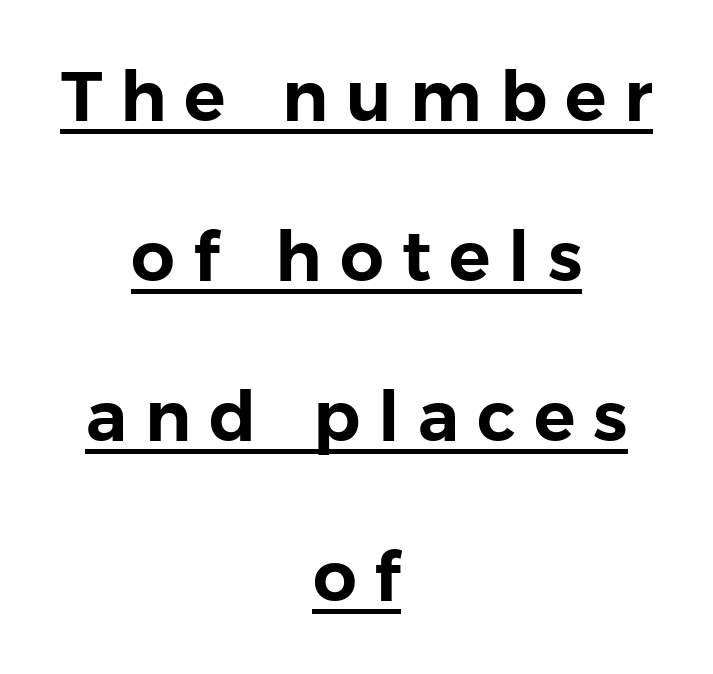
The image shows 69 px sans-serif type, upright; set centered, loose line spacing (2.32x), unusually wide letter spacing (+0.26 em), underlined; low stroke contrast and a medium x-height.
